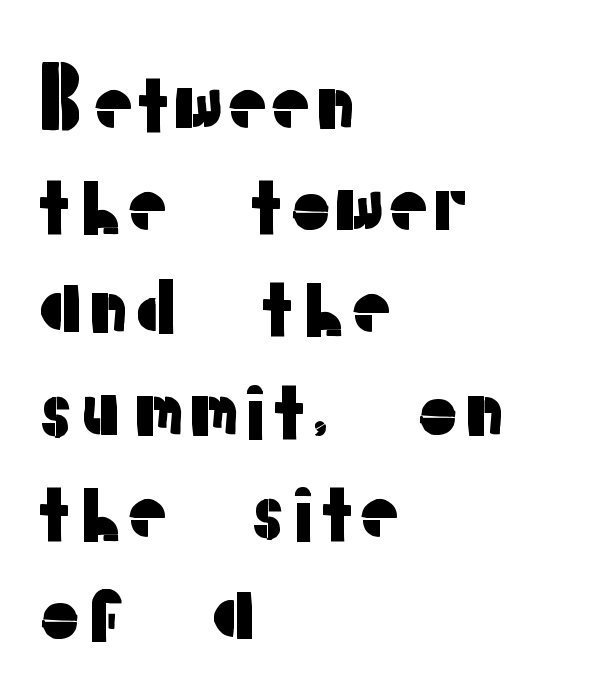
The image shows 78 px sans-serif type, upright; set left-aligned, normal line spacing (1.31x), normal letter spacing, not underlined; low stroke contrast and a medium x-height.
